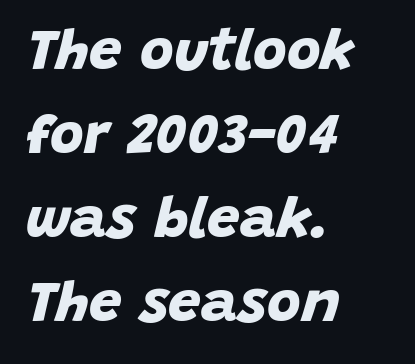
The image shows 58 px bold sans-serif type; set left-aligned, normal line spacing (1.45x), normal letter spacing, not underlined; low stroke contrast and a large x-height.
